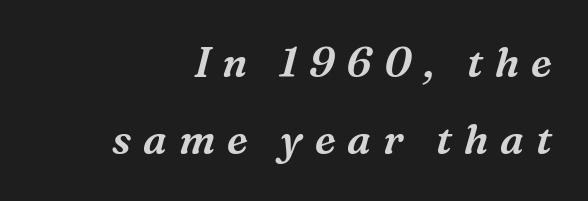
{"serif": "yes", "italic": "yes", "lean": "right", "slant_degrees": 16, "width": "normal", "stroke_contrast": "medium", "x_height": "medium", "monospaced": "no", "underline": "no", "line_spacing_ratio": 1.87, "letter_spacing": "wide", "letter_spacing_em": 0.29, "glyph_px": 41}
